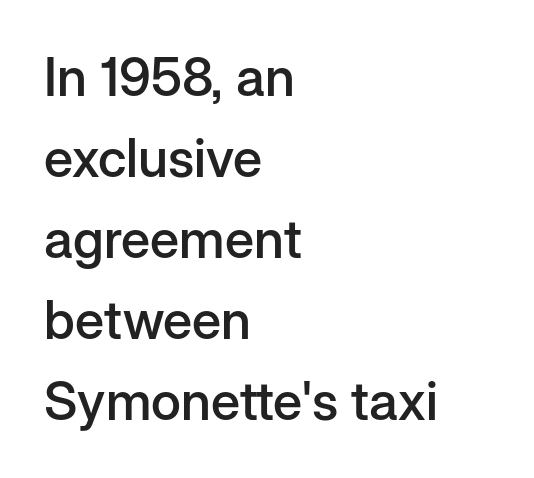
{"serif": "no", "italic": "no", "bold": "semi", "weight": "semibold", "width": "normal", "stroke_contrast": "low", "x_height": "medium", "monospaced": "no", "underline": "no", "align": "left", "line_spacing": "normal", "line_spacing_ratio": 1.53, "letter_spacing": "normal", "letter_spacing_em": 0.0, "glyph_px": 53}
